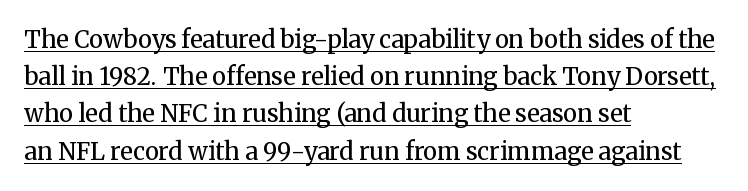
Q: Is the text bold? A: No.
Q: Is the text italic (slanted)? A: No, it is upright.
Q: Is the text underlined? A: Yes.
Q: How is the paragraph aligned? A: Left-aligned.
Q: Is the spacing between letters normal or unusually wide? A: Normal.
Q: Is the spacing between lines tight, normal or loose? A: Normal.
